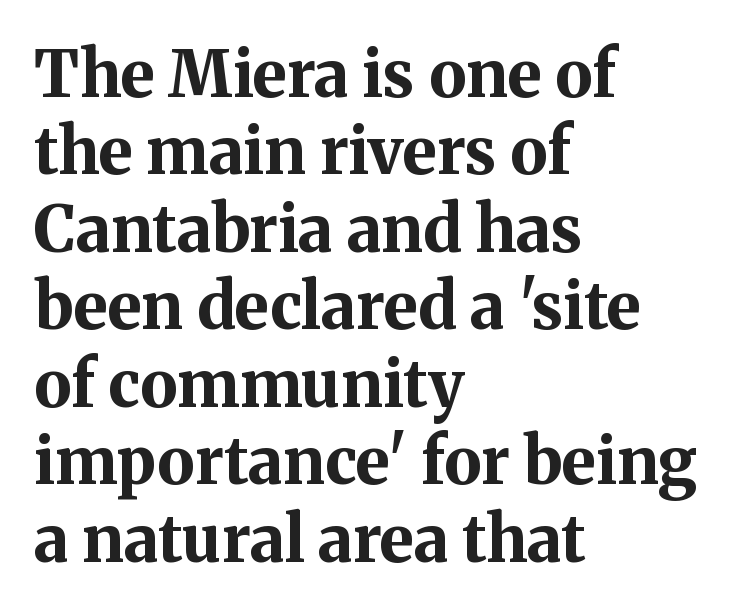
Q: Is the text bold? A: Yes.
Q: Is the text italic (slanted)? A: No, it is upright.
Q: Is the typeface a serif or a sans-serif typeface? A: Serif.
Q: Is the text underlined? A: No.
Q: How is the paragraph aligned? A: Left-aligned.
Q: Is the spacing between letters normal or unusually wide? A: Normal.
Q: Width (condensed, normal, or wide)? A: Normal.
Q: Stroke contrast? A: Medium.
Q: x-height? A: Medium.
Q: Monospaced? A: No.
